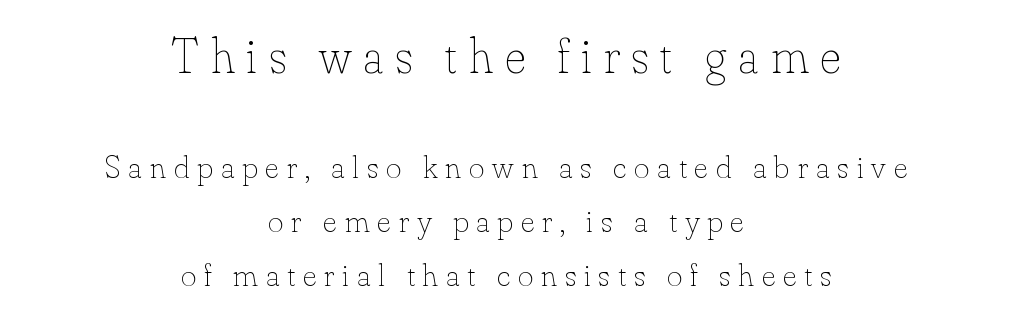
It's the straight-up-and-down kind of type. The compositor balanced each line on the midline. Is this a fixed-width face? No — the glyphs have proportional, varying widths. Each word looks stretched out because of the extra space between its letters. Weight: regular or lighter.
